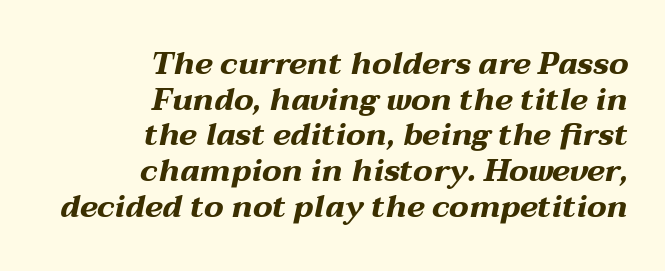
{"italic": "yes", "lean": "right", "slant_degrees": 12, "bold": "yes", "weight": "bold", "width": "wide", "stroke_contrast": "medium", "x_height": "medium", "monospaced": "no", "underline": "no", "align": "right", "line_spacing": "tight", "line_spacing_ratio": 1.15, "letter_spacing": "normal", "letter_spacing_em": 0.0, "glyph_px": 31}
